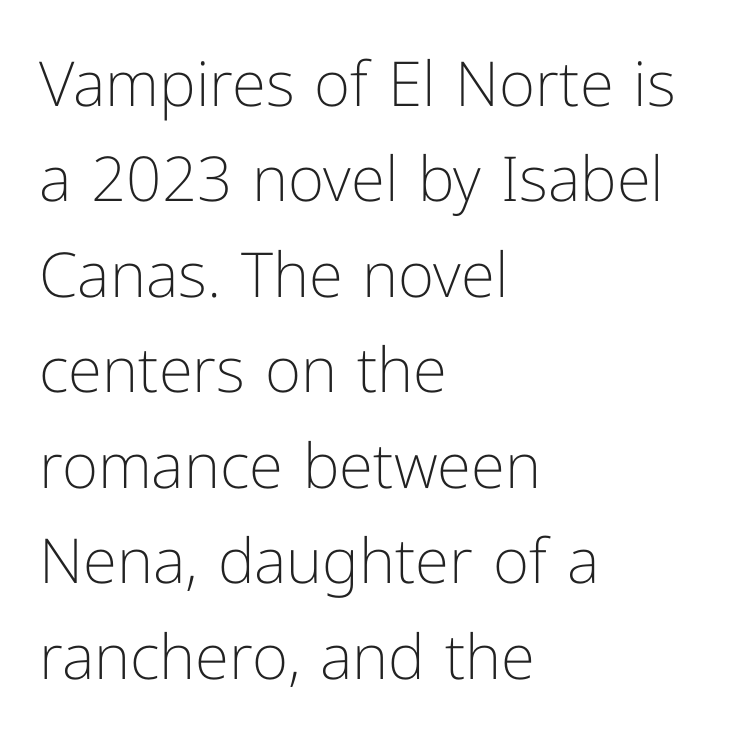
{"serif": "no", "italic": "no", "bold": "no", "weight": "light", "width": "normal", "stroke_contrast": "low", "x_height": "medium", "monospaced": "no", "underline": "no", "align": "left", "line_spacing": "normal", "line_spacing_ratio": 1.54, "letter_spacing": "normal", "letter_spacing_em": 0.0, "glyph_px": 62}
